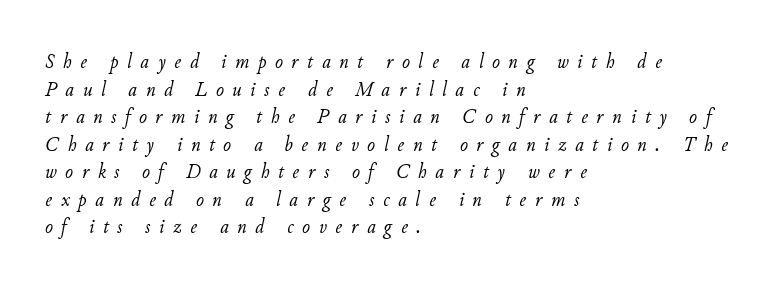
The image shows 21 px text type, italic (leaning right); set left-aligned, normal line spacing (1.31x), unusually wide letter spacing (+0.42 em), not underlined.
